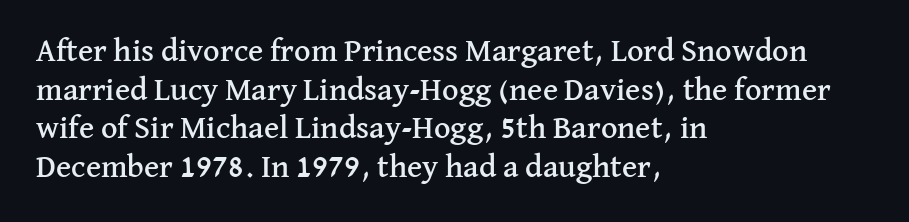
{"serif": "yes", "italic": "no", "width": "normal", "stroke_contrast": "medium", "x_height": "medium", "monospaced": "no", "underline": "no", "align": "left", "line_spacing_ratio": 1.21, "letter_spacing": "normal", "letter_spacing_em": 0.0, "glyph_px": 32}
